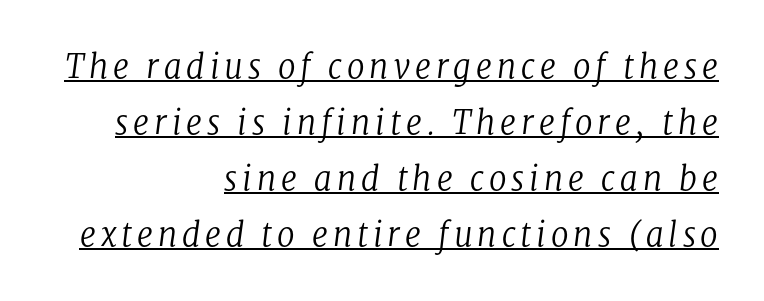
The image shows 32 px regular-weight serif type, italic (leaning right); set right-aligned, line spacing 1.75x, underlined; low stroke contrast and a medium x-height.
